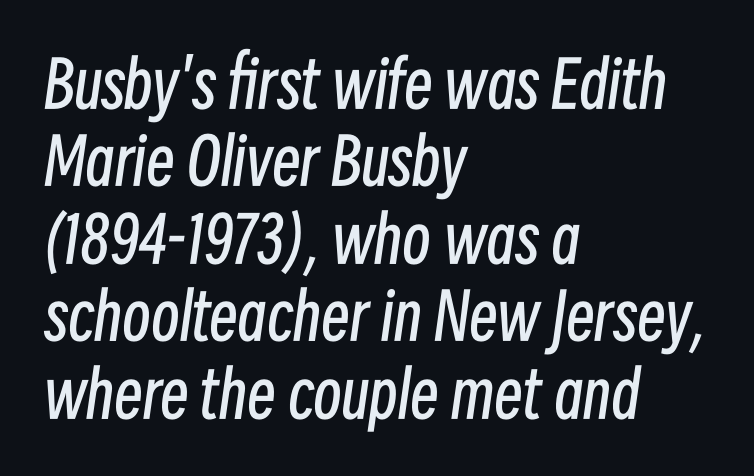
{"italic": "yes", "lean": "right", "slant_degrees": 8, "bold": "no", "weight": "regular", "width": "condensed", "stroke_contrast": "low", "x_height": "medium", "monospaced": "no", "underline": "no", "align": "left", "line_spacing_ratio": 1.21, "letter_spacing": "normal", "letter_spacing_em": 0.0, "glyph_px": 64}
